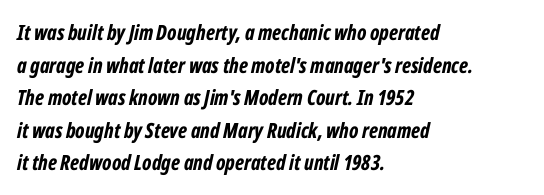
Q: Is the text bold? A: Yes.
Q: Is the text italic (slanted)? A: Yes, it leans right by about 12 degrees.
Q: Is the text underlined? A: No.
Q: How is the paragraph aligned? A: Left-aligned.
Q: Is the spacing between letters normal or unusually wide? A: Normal.
Q: Is the spacing between lines tight, normal or loose? A: Normal.
